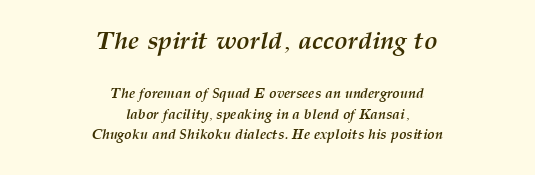
{"italic": "yes", "lean": "right", "slant_degrees": 12, "bold": "yes", "underline": "no", "align": "center", "line_spacing": "normal", "line_spacing_ratio": 1.48, "letter_spacing": "normal", "letter_spacing_em": 0.0, "larger_block": "first", "size_ratio": 1.79, "glyph_px": 25}
